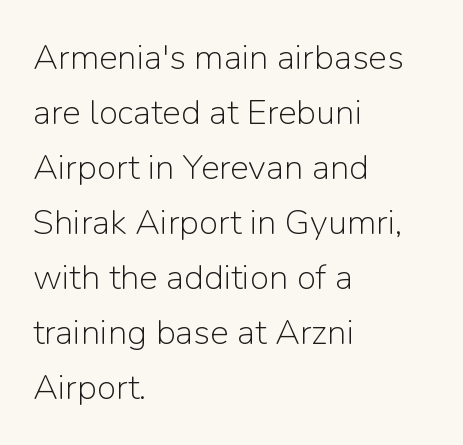
{"serif": "no", "italic": "no", "bold": "no", "weight": "light", "width": "normal", "stroke_contrast": "low", "x_height": "medium", "monospaced": "no", "underline": "no", "align": "left", "line_spacing": "normal", "line_spacing_ratio": 1.57, "letter_spacing": "normal", "letter_spacing_em": 0.0, "glyph_px": 35}
